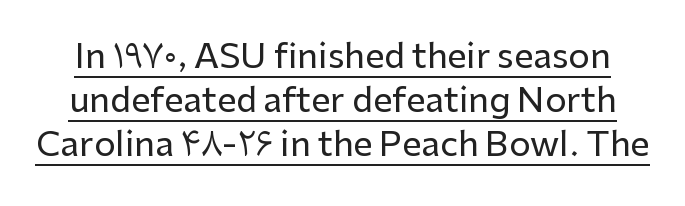
Glance below the letters and you will spot a drawn line. It's the straight-up-and-down kind of type. The letters sit at their default tracking, neither squeezed nor spread. Regular leading. Type style note: lacks serifs. The rendering uses natural spacing where letterforms have individual widths.
